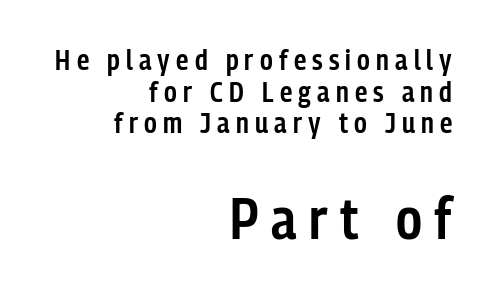
Does the lettering tilt? It doesn't — this is upright. Slightly chunky letters — semibold, I'd say, not full bold. Honestly, the rows look squashed on top of each other. One-word summary of the alignment: right.
